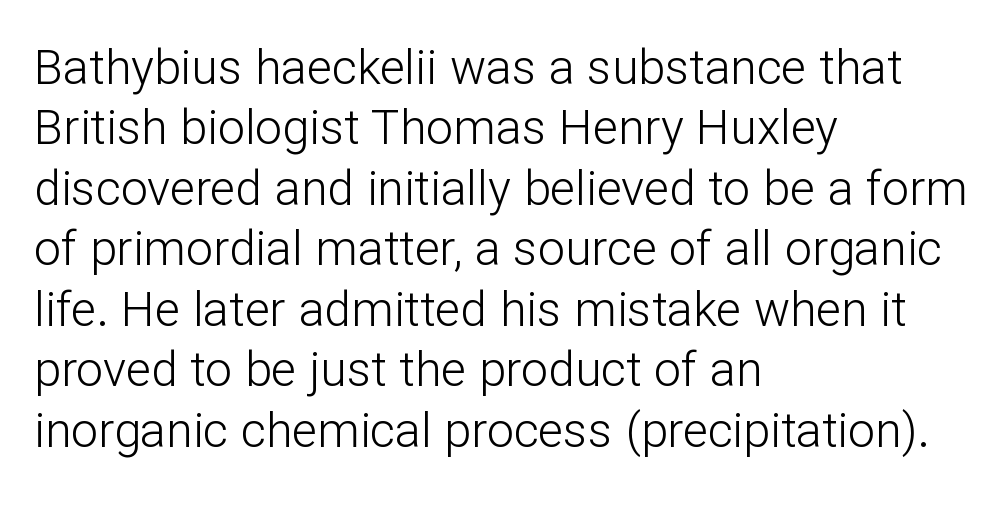
The image shows 48 px light sans-serif type, upright; set left-aligned, normal line spacing (1.26x), normal letter spacing, not underlined; low stroke contrast and a medium x-height.
